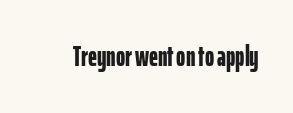
Q: Is the text bold? A: Yes.
Q: Is the text italic (slanted)? A: No, it is upright.
Q: Is the typeface a serif or a sans-serif typeface? A: Sans-serif.
Q: Is the text underlined? A: No.
Q: Is the spacing between letters normal or unusually wide? A: Normal.
Q: Width (condensed, normal, or wide)? A: Condensed.
Q: Stroke contrast? A: Low.
Q: x-height? A: Medium.
Q: Monospaced? A: No.
